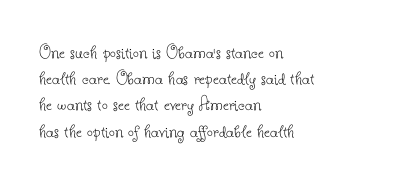
Q: Is the text bold? A: No.
Q: Is the text italic (slanted)? A: No, it is upright.
Q: Is the text underlined? A: No.
Q: How is the paragraph aligned? A: Left-aligned.
Q: Is the spacing between letters normal or unusually wide? A: Normal.
Q: Is the spacing between lines tight, normal or loose? A: Normal.
